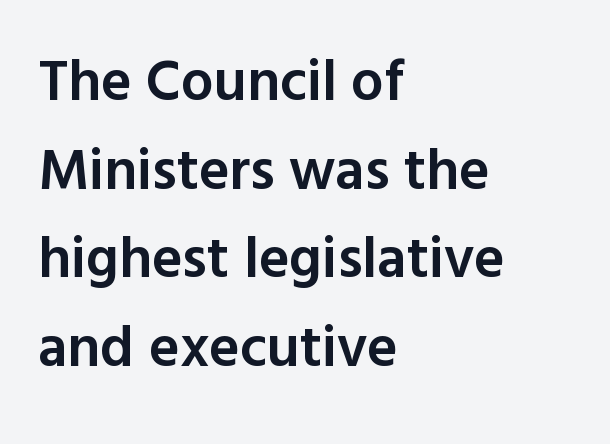
{"serif": "no", "italic": "no", "bold": "semi", "weight": "semibold", "width": "normal", "x_height": "medium", "monospaced": "no", "underline": "no", "align": "left", "line_spacing": "normal", "line_spacing_ratio": 1.53, "letter_spacing": "normal", "letter_spacing_em": 0.0, "glyph_px": 58}
